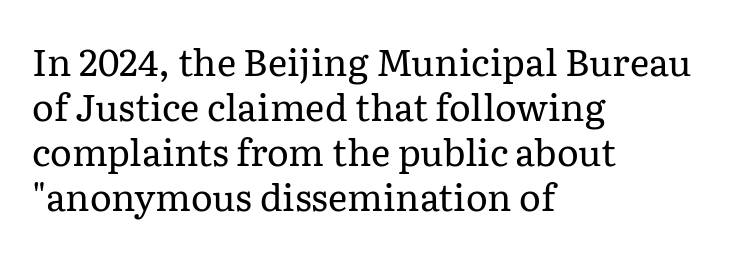
Each letter keeps its own natural width here, so spacing adapts to shape. These lines are set flush left with a ragged right edge. Stroke thickness stays within the range of a standard reading face or lighter. Unmarked baselines from the first word to the last. To sum up the face: it has serifs.
